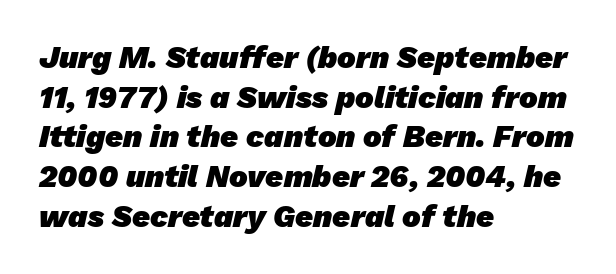
In CSS terms this would be text-align: left. Students, this is bold: see how much ink each stroke carries. The letterforms sit shoulder to shoulder at normal distance. Is there much room between lines? A standard amount, neither cramped nor airy. Bare-footed words on every line.
